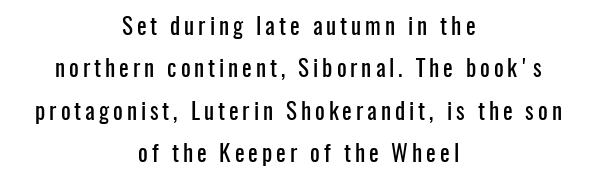
The image shows 23 px text type, upright; set centered, line spacing 1.84x, not underlined.
